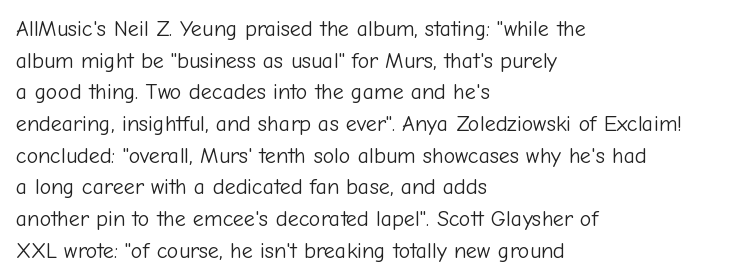
Q: Is the text bold? A: No.
Q: Is the text italic (slanted)? A: No, it is upright.
Q: Is the text underlined? A: No.
Q: How is the paragraph aligned? A: Left-aligned.
Q: Is the spacing between letters normal or unusually wide? A: Normal.
Q: Is the spacing between lines tight, normal or loose? A: Normal.
